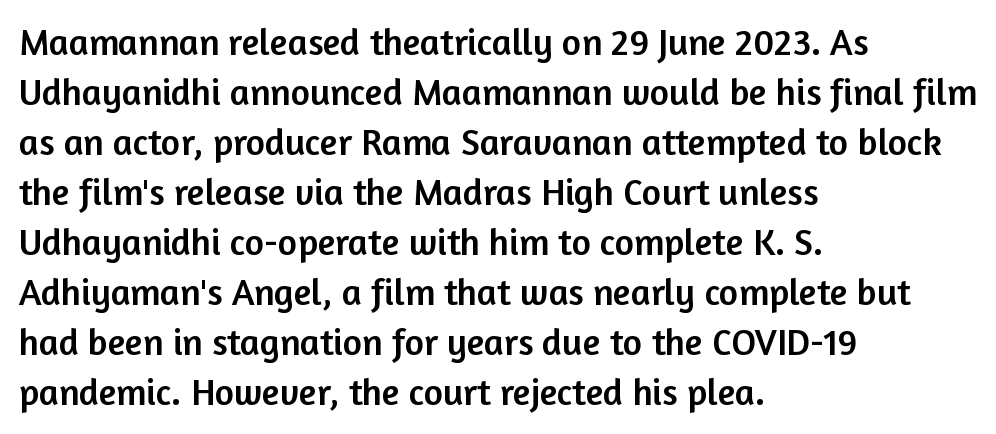
Q: Is the text italic (slanted)? A: No, it is upright.
Q: Is the typeface a serif or a sans-serif typeface? A: Sans-serif.
Q: Is the text underlined? A: No.
Q: How is the paragraph aligned? A: Left-aligned.
Q: Is the spacing between letters normal or unusually wide? A: Normal.
Q: Is the spacing between lines tight, normal or loose? A: Normal.
Q: Width (condensed, normal, or wide)? A: Normal.
Q: Stroke contrast? A: Low.
Q: x-height? A: Medium.
Q: Monospaced? A: No.
